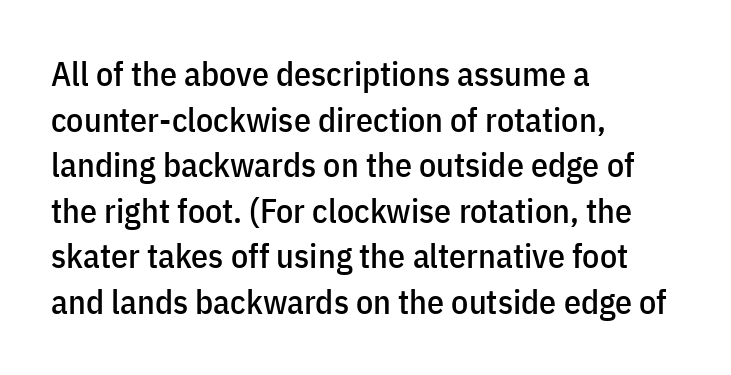
A typesetter would call this zero additional tracking. A typesetter would label this face a sans. These lines are rendered in a variable-pitch font. Vertical spacing — default. Tall strokes in this sample are plumb rather than angled.
